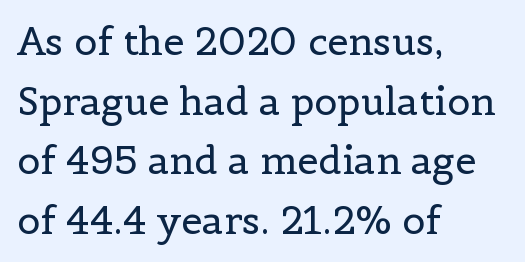
Decoration check: the copy has no underline. The horizontal fit of the characters is conventional and even. If you measured baseline to baseline, you'd find a middling distance. Style check: upright. Old-style or modern, the face here clearly has serifs.
